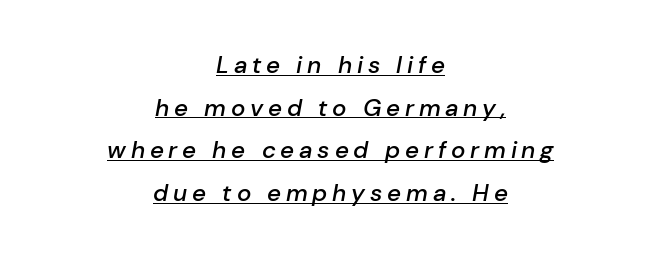
The image shows 24 px text type, italic (leaning right); set centered, line spacing 1.78x, unusually wide letter spacing (+0.2 em), underlined.
